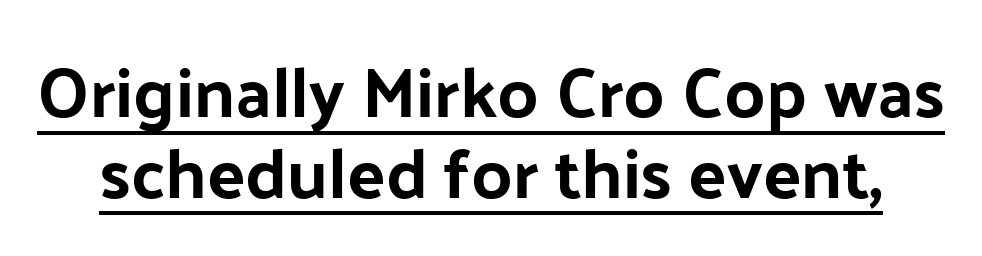
The image shows 71 px bold sans-serif type, upright; set tight line spacing (1.14x), normal letter spacing, underlined; low stroke contrast and a medium x-height.
